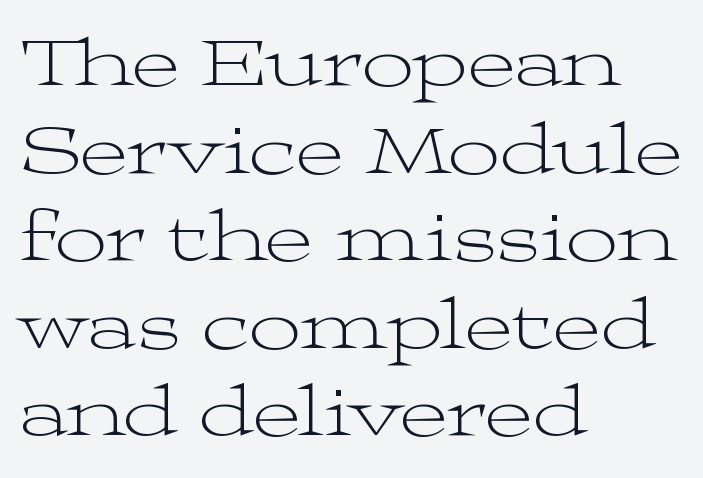
The image shows 73 px light, wide serif type, upright; set left-aligned, line spacing 1.2x, normal letter spacing, not underlined; medium stroke contrast and a medium x-height.
